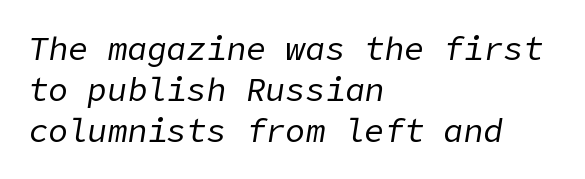
Q: Is the text bold? A: No.
Q: Is the text italic (slanted)? A: Yes, it leans right by about 9 degrees.
Q: Is the text underlined? A: No.
Q: How is the paragraph aligned? A: Left-aligned.
Q: Is the spacing between letters normal or unusually wide? A: Normal.
Q: Is the spacing between lines tight, normal or loose? A: Normal.
Q: Width (condensed, normal, or wide)? A: Normal.
Q: Stroke contrast? A: Low.
Q: x-height? A: Medium.
